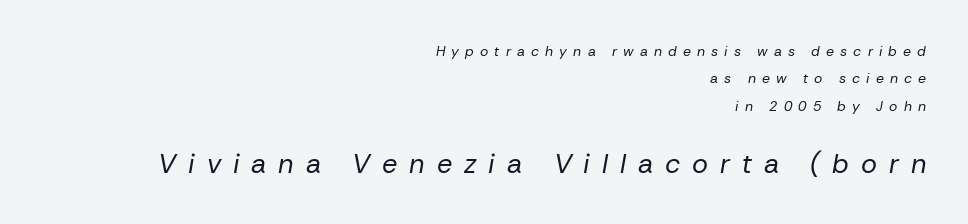
{"italic": "yes", "lean": "right", "slant_degrees": 10, "bold": "no", "underline": "no", "align": "right", "line_spacing": "loose", "line_spacing_ratio": 1.96, "letter_spacing": "wide", "letter_spacing_em": 0.44, "larger_block": "second", "size_ratio": 1.93, "glyph_px": 27}
